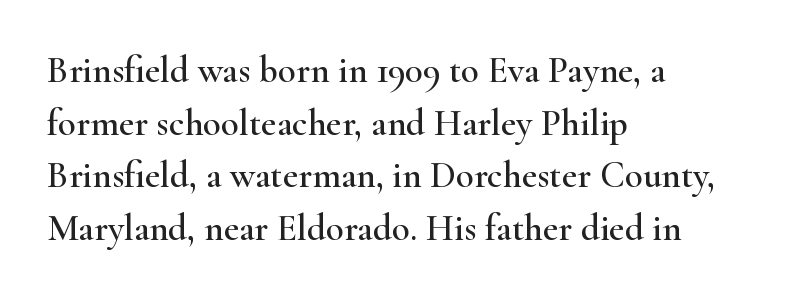
Q: Is the text italic (slanted)? A: No, it is upright.
Q: Is the typeface a serif or a sans-serif typeface? A: Serif.
Q: Is the text underlined? A: No.
Q: How is the paragraph aligned? A: Left-aligned.
Q: Is the spacing between letters normal or unusually wide? A: Normal.
Q: Is the spacing between lines tight, normal or loose? A: Normal.
Q: Width (condensed, normal, or wide)? A: Wide.
Q: Stroke contrast? A: High.
Q: x-height? A: Small.
Q: Monospaced? A: No.
